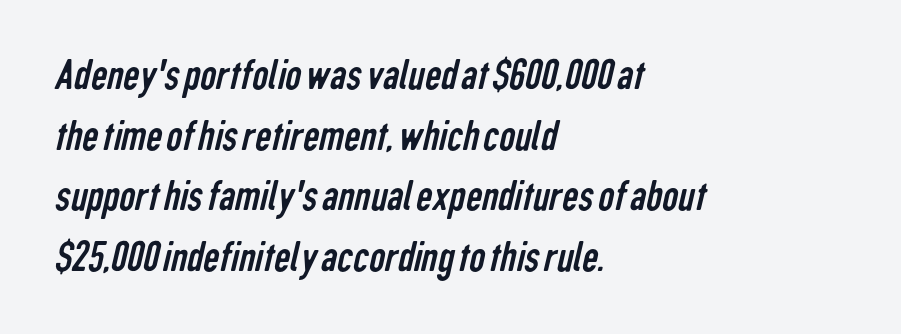
Q: Is the text bold? A: No.
Q: Is the typeface a serif or a sans-serif typeface? A: Sans-serif.
Q: Is the text underlined? A: No.
Q: How is the paragraph aligned? A: Left-aligned.
Q: Is the spacing between letters normal or unusually wide? A: Normal.
Q: Is the spacing between lines tight, normal or loose? A: Normal.
Q: Width (condensed, normal, or wide)? A: Condensed.
Q: Stroke contrast? A: Low.
Q: x-height? A: Medium.
Q: Monospaced? A: No.
